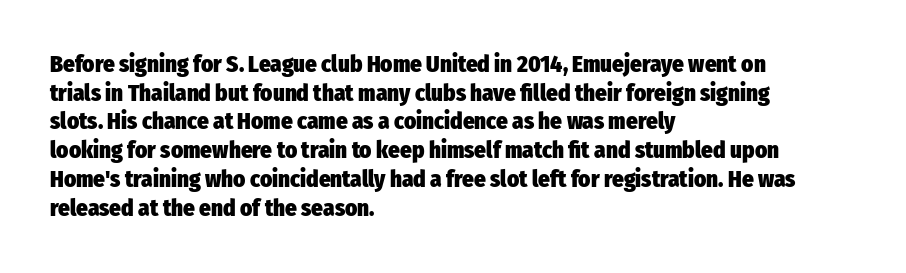
In CSS terms this would be text-align: left. On the weight axis this lands at bold, roughly 700. No word sits above an underline. Regarding leading, the lines here are spaced in the standard way. Quick note: not italic, upright. Glyph-to-glyph distance matches everyday printed text.
